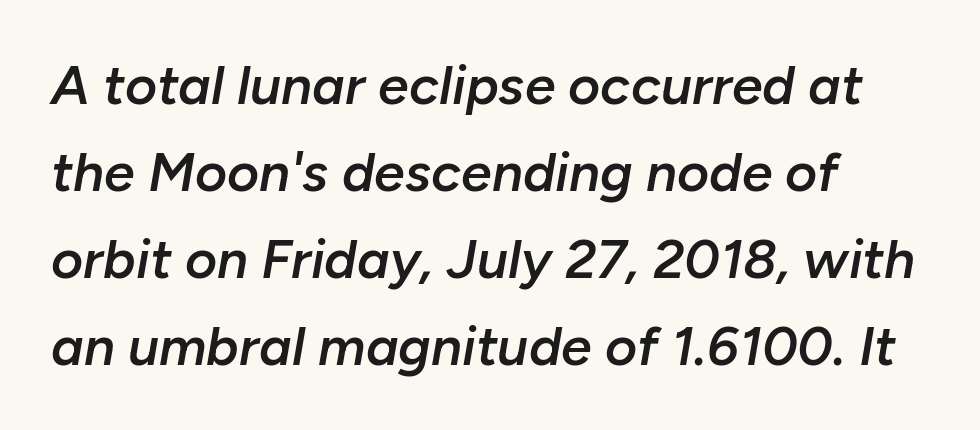
Q: Is the text bold? A: Semi-bold.
Q: Is the text italic (slanted)? A: Yes, it leans right by about 10 degrees.
Q: Is the text underlined? A: No.
Q: How is the paragraph aligned? A: Left-aligned.
Q: Is the spacing between letters normal or unusually wide? A: Normal.
Q: Is the spacing between lines tight, normal or loose? A: Normal.
Q: Width (condensed, normal, or wide)? A: Normal.
Q: Stroke contrast? A: Low.
Q: x-height? A: Medium.
Q: Monospaced? A: No.
